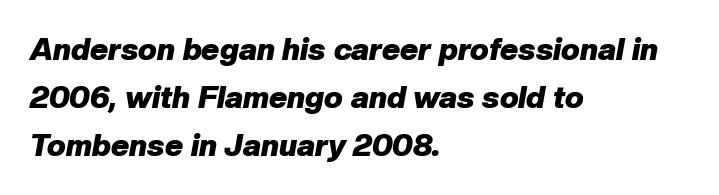
Q: Is the text bold? A: Yes.
Q: Is the text italic (slanted)? A: Yes, it leans right by about 10 degrees.
Q: Is the text underlined? A: No.
Q: How is the paragraph aligned? A: Left-aligned.
Q: Is the spacing between letters normal or unusually wide? A: Normal.
Q: Is the spacing between lines tight, normal or loose? A: Normal.
Q: Width (condensed, normal, or wide)? A: Normal.
Q: Stroke contrast? A: Low.
Q: x-height? A: Medium.
Q: Monospaced? A: No.
